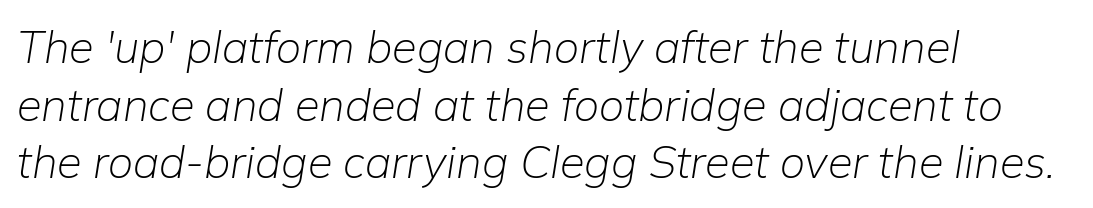
{"italic": "yes", "lean": "right", "slant_degrees": 9, "bold": "no", "weight": "light", "width": "normal", "stroke_contrast": "low", "x_height": "medium", "monospaced": "no", "underline": "no", "align": "left", "line_spacing": "normal", "line_spacing_ratio": 1.28, "letter_spacing": "normal", "letter_spacing_em": 0.0, "glyph_px": 45}
